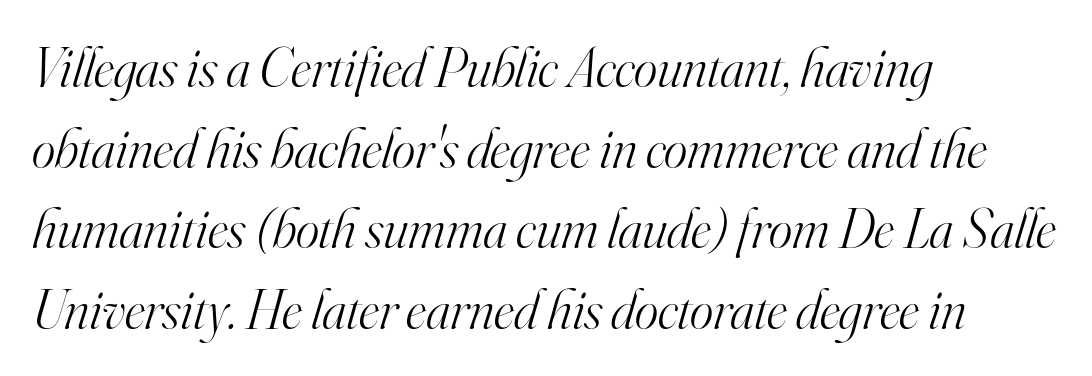
The image shows 56 px light serif type, italic (leaning right); set left-aligned, normal line spacing (1.44x), normal letter spacing, not underlined; high stroke contrast and a small x-height.
